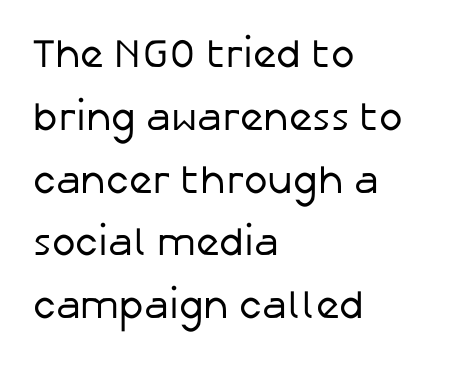
{"serif": "no", "italic": "no", "bold": "no", "weight": "regular", "width": "normal", "stroke_contrast": "low", "x_height": "medium", "monospaced": "no", "underline": "no", "align": "left", "line_spacing": "normal", "line_spacing_ratio": 1.57, "letter_spacing": "normal", "letter_spacing_em": 0.0, "glyph_px": 40}
